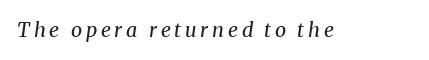
The image shows 20 px text type, italic (leaning right); set not underlined.
